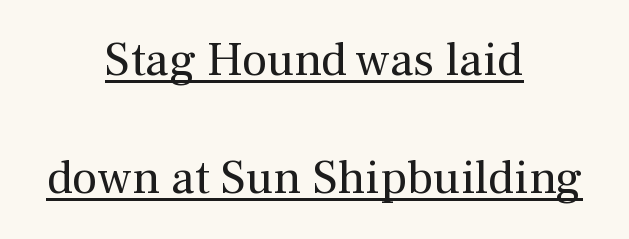
{"serif": "yes", "italic": "no", "bold": "no", "weight": "regular", "width": "normal", "stroke_contrast": "medium", "x_height": "medium", "monospaced": "no", "underline": "yes", "align": "center", "line_spacing": "loose", "line_spacing_ratio": 2.45, "letter_spacing": "normal", "letter_spacing_em": 0.0, "glyph_px": 48}
